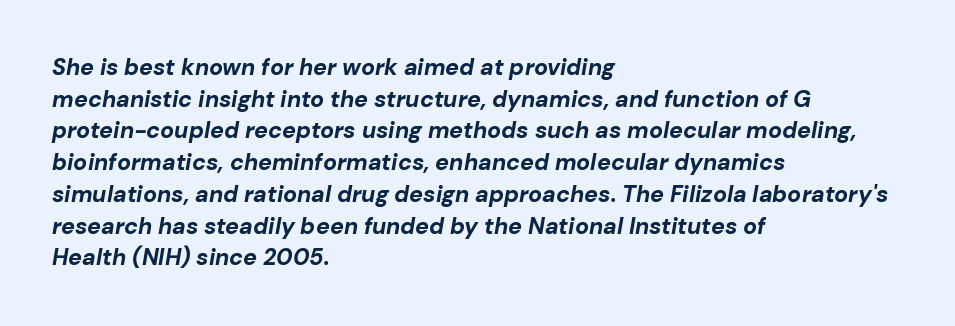
Q: Is the text bold? A: Yes.
Q: Is the text italic (slanted)? A: Yes, it leans right by about 10 degrees.
Q: Is the text underlined? A: No.
Q: How is the paragraph aligned? A: Left-aligned.
Q: Is the spacing between letters normal or unusually wide? A: Normal.
Q: Is the spacing between lines tight, normal or loose? A: Normal.
